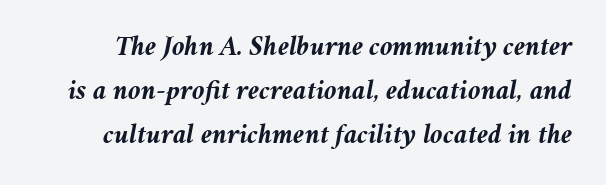
Q: Is the text bold? A: Yes.
Q: Is the text italic (slanted)? A: Yes, it leans right by about 11 degrees.
Q: Is the text underlined? A: No.
Q: Is the spacing between letters normal or unusually wide? A: Normal.
Q: Is the spacing between lines tight, normal or loose? A: Normal.
Q: Width (condensed, normal, or wide)? A: Normal.
Q: Stroke contrast? A: Medium.
Q: x-height? A: Medium.
Q: Monospaced? A: No.
